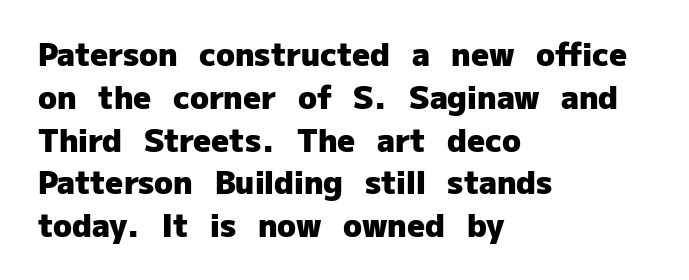
Designer's note — italics off, roman on. Here the designer chose a conventional face with non-uniform glyph widths. Stroke thickness is high; the sample reads as a true bold. Every row of glyphs begins at an identical x-position on the left. The specimen omits any rule beneath the text block's lines.
